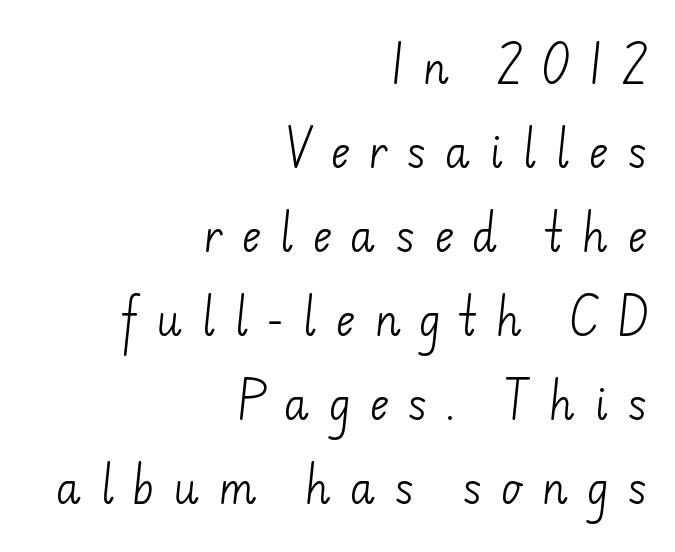
Notice how the passage keeps a crisp vertical edge on the right only. The weight tops out at a normal text grade. Here the designer chose a conventional face with non-uniform glyph widths. This sample trades compactness for vertical openness between lines. Observe the wide spacing: letters keep a clear distance from each other.
